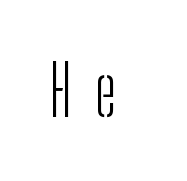
{"serif": "no", "italic": "no", "bold": "no", "weight": "light", "width": "condensed", "stroke_contrast": "low", "x_height": "medium", "monospaced": "no", "underline": "no", "letter_spacing": "wide", "letter_spacing_em": 0.33, "glyph_px": 69}
